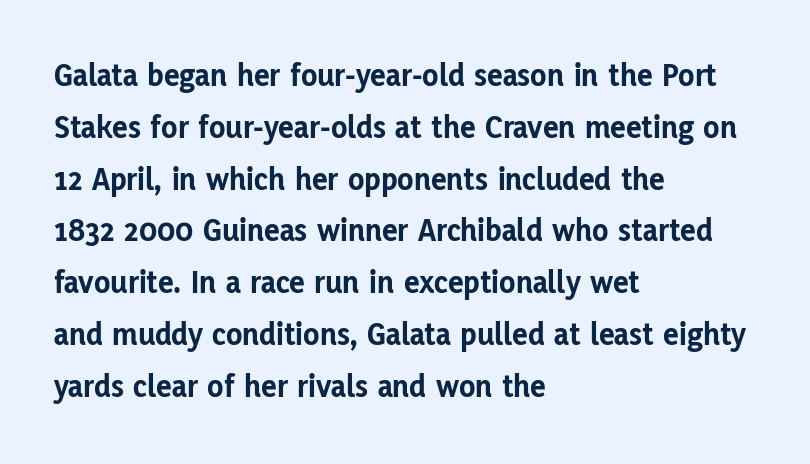
Q: Is the text bold? A: Yes.
Q: Is the text italic (slanted)? A: No, it is upright.
Q: Is the typeface a serif or a sans-serif typeface? A: Sans-serif.
Q: Is the text underlined? A: No.
Q: How is the paragraph aligned? A: Left-aligned.
Q: Is the spacing between letters normal or unusually wide? A: Normal.
Q: Is the spacing between lines tight, normal or loose? A: Normal.
Q: Width (condensed, normal, or wide)? A: Normal.
Q: Stroke contrast? A: Low.
Q: x-height? A: Medium.
Q: Monospaced? A: No.
